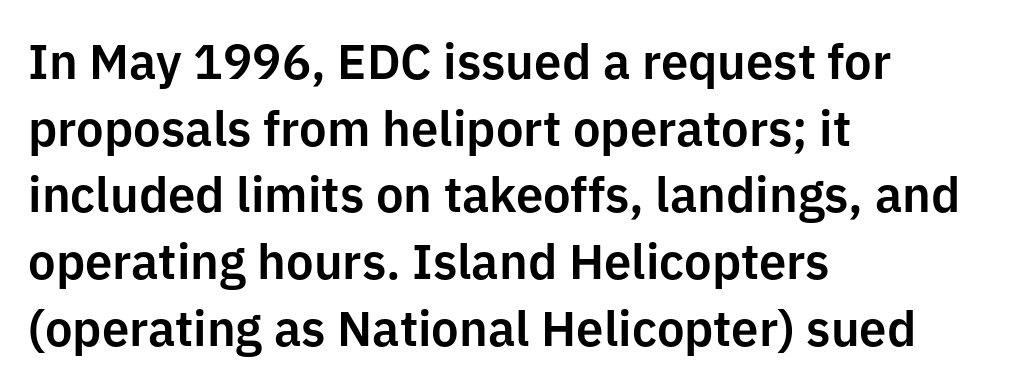
The image shows 49 px sans-serif type, upright; set left-aligned, normal line spacing (1.36x), normal letter spacing, not underlined; low stroke contrast and a medium x-height.
